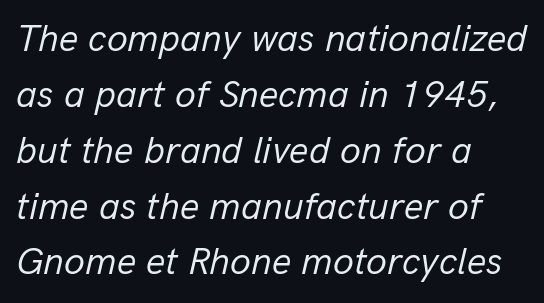
The image shows 38 px regular-weight type, italic (leaning right); set left-aligned, normal line spacing (1.47x), normal letter spacing, not underlined; low stroke contrast and a medium x-height.
